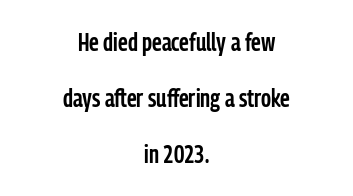
The image shows 25 px text type, upright; set centered, loose line spacing (2.25x), normal letter spacing, not underlined.
